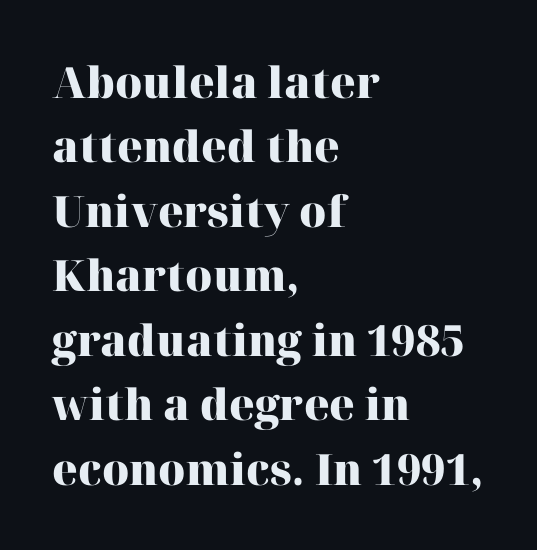
Q: Is the text bold? A: Yes.
Q: Is the text italic (slanted)? A: No, it is upright.
Q: Is the typeface a serif or a sans-serif typeface? A: Serif.
Q: Is the text underlined? A: No.
Q: How is the paragraph aligned? A: Left-aligned.
Q: Is the spacing between letters normal or unusually wide? A: Normal.
Q: Is the spacing between lines tight, normal or loose? A: Normal.
Q: Width (condensed, normal, or wide)? A: Normal.
Q: Stroke contrast? A: High.
Q: x-height? A: Medium.
Q: Monospaced? A: No.
